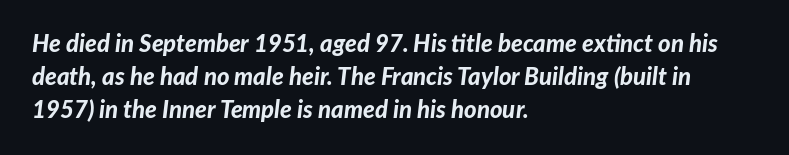
{"italic": "yes", "lean": "right", "slant_degrees": 7, "bold": "yes", "underline": "no", "align": "left", "line_spacing": "normal", "line_spacing_ratio": 1.37, "letter_spacing": "normal", "letter_spacing_em": 0.0, "glyph_px": 24}
